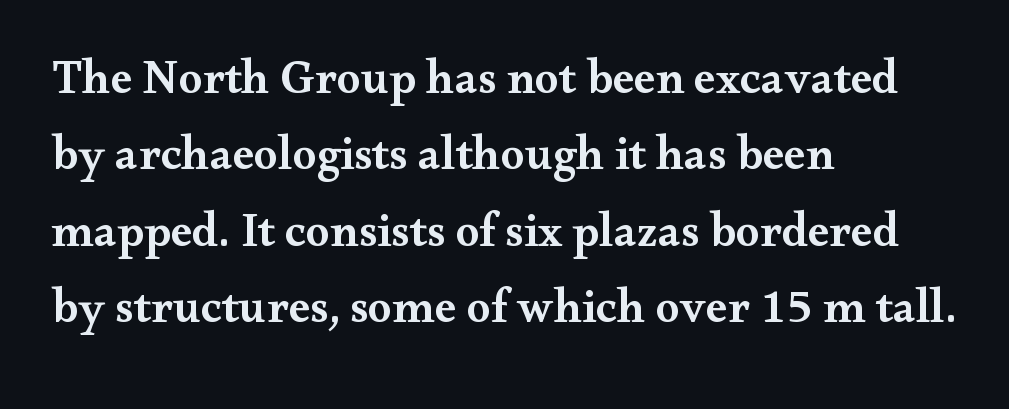
{"serif": "yes", "italic": "no", "bold": "semi", "weight": "semibold", "width": "wide", "stroke_contrast": "medium", "x_height": "small", "monospaced": "no", "underline": "no", "align": "left", "line_spacing": "normal", "line_spacing_ratio": 1.59, "letter_spacing": "normal", "letter_spacing_em": 0.0, "glyph_px": 48}
